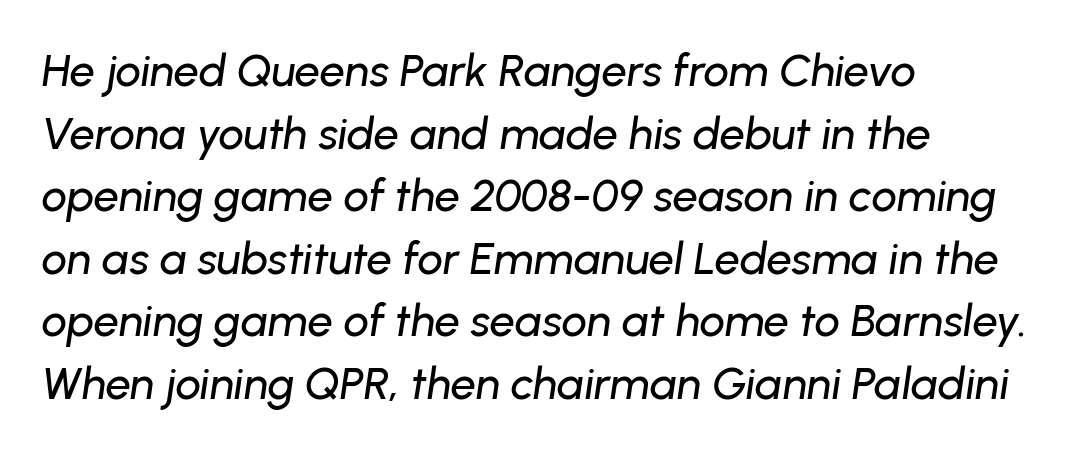
These lines are rendered in a variable-pitch font. Tracking value appears to be zero — textbook default spacing. Posture: slanted. All the whitespace from short lines collects on the right. Check the space under the baseline: it is left empty.
